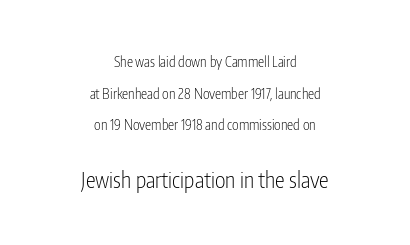
Q: Is the text bold? A: No.
Q: Is the text italic (slanted)? A: No, it is upright.
Q: Is the text underlined? A: No.
Q: How is the paragraph aligned? A: Centered.
Q: Is the spacing between letters normal or unusually wide? A: Normal.
Q: Is the spacing between lines tight, normal or loose? A: Loose.
Q: Which block of text is set in a larger size, the first (top) or the second (bottom)? A: The second (bottom) one.
